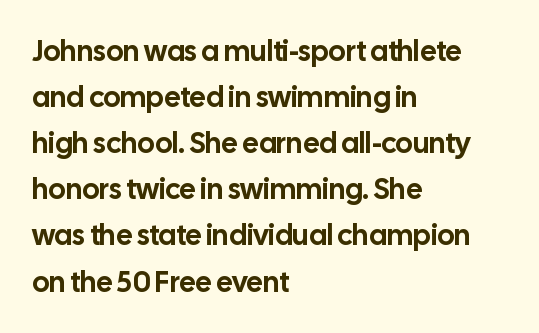
{"serif": "no", "italic": "no", "width": "normal", "stroke_contrast": "low", "x_height": "medium", "monospaced": "no", "underline": "no", "align": "left", "line_spacing": "normal", "line_spacing_ratio": 1.59, "letter_spacing": "normal", "letter_spacing_em": 0.0, "glyph_px": 29}
